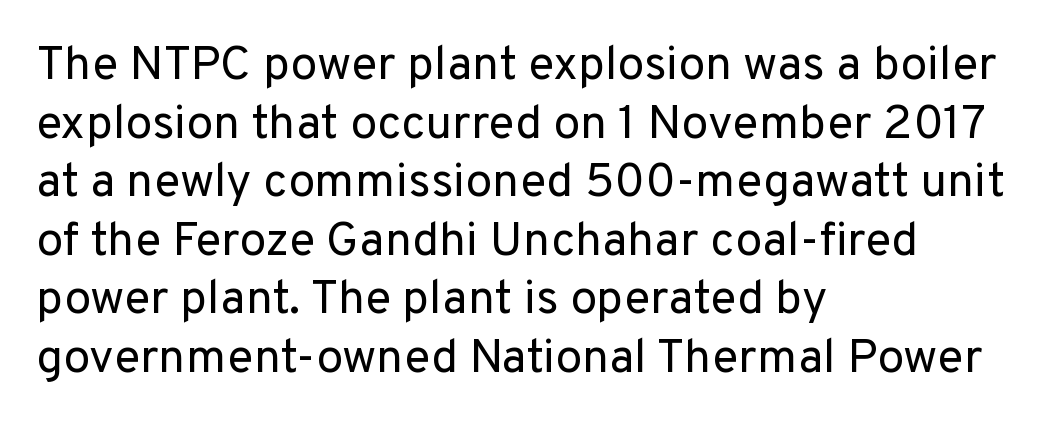
Q: Is the text bold? A: No.
Q: Is the text italic (slanted)? A: No, it is upright.
Q: Is the typeface a serif or a sans-serif typeface? A: Sans-serif.
Q: Is the text underlined? A: No.
Q: How is the paragraph aligned? A: Left-aligned.
Q: Is the spacing between letters normal or unusually wide? A: Normal.
Q: Width (condensed, normal, or wide)? A: Normal.
Q: Stroke contrast? A: Low.
Q: x-height? A: Medium.
Q: Monospaced? A: No.
